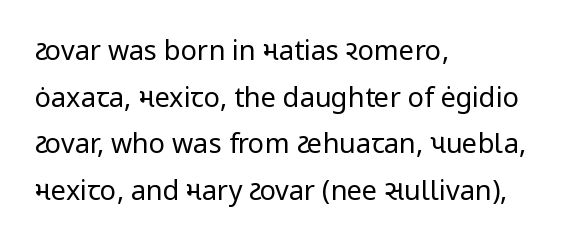
Q: Is the text bold? A: No.
Q: Is the text italic (slanted)? A: No, it is upright.
Q: Is the text underlined? A: No.
Q: How is the paragraph aligned? A: Left-aligned.
Q: Is the spacing between letters normal or unusually wide? A: Normal.
